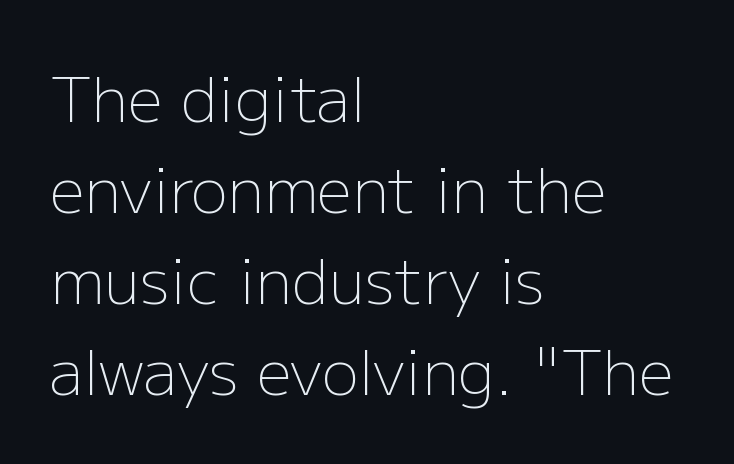
{"serif": "no", "italic": "no", "bold": "no", "weight": "light", "width": "normal", "stroke_contrast": "low", "x_height": "medium", "monospaced": "no", "underline": "no", "align": "left", "line_spacing": "normal", "line_spacing_ratio": 1.47, "letter_spacing": "normal", "letter_spacing_em": 0.0, "glyph_px": 62}
